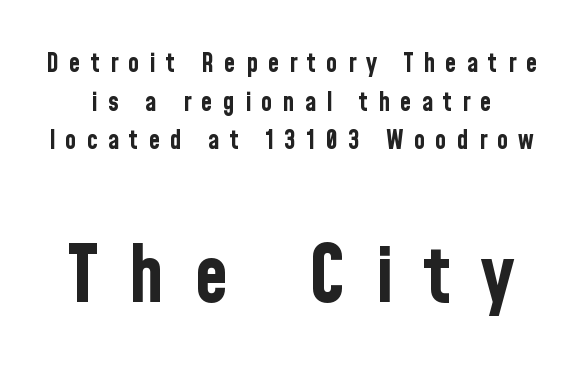
The image shows 78 px bold, condensed sans-serif type, upright; set normal line spacing (1.49x), unusually wide letter spacing (+0.39 em), not underlined; the second (bottom) block is 3.0x larger; low stroke contrast and a medium x-height.
